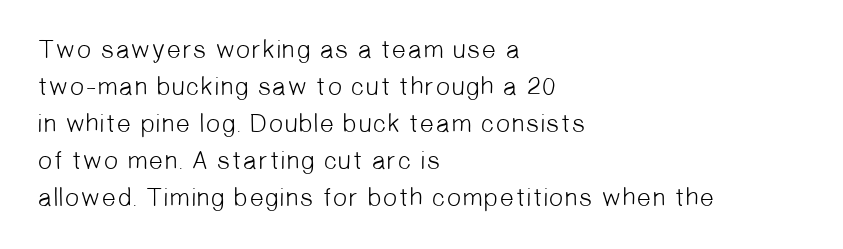
{"bold": "no", "underline": "no", "align": "left", "line_spacing": "normal", "line_spacing_ratio": 1.42, "letter_spacing": "normal", "letter_spacing_em": 0.0, "glyph_px": 26}
